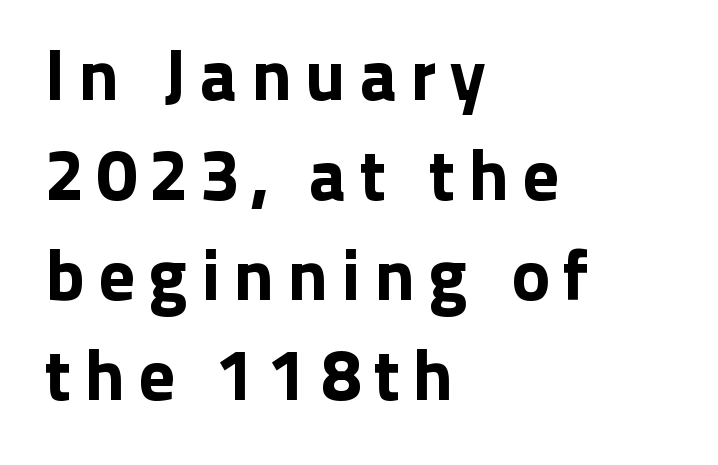
The image shows 73 px sans-serif type, upright; set left-aligned, normal line spacing (1.37x), not underlined; low stroke contrast and a medium x-height.
